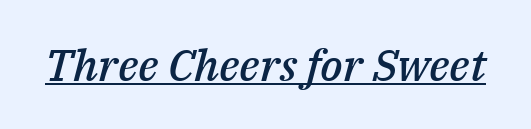
Inter-character spacing is left at the font's built-in metrics. A bit beefed up — I'd call it semibold rather than bold. The passage shown leans; its letterforms are oblique. This sample has the flowing, uneven cadence of proportional lettering. The glyphs are accompanied by a horizontal stroke just below them.
